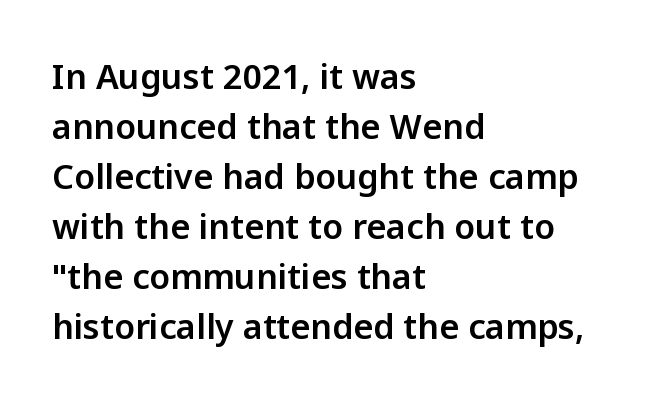
Q: Is the text italic (slanted)? A: No, it is upright.
Q: Is the typeface a serif or a sans-serif typeface? A: Sans-serif.
Q: Is the text underlined? A: No.
Q: How is the paragraph aligned? A: Left-aligned.
Q: Is the spacing between letters normal or unusually wide? A: Normal.
Q: Is the spacing between lines tight, normal or loose? A: Normal.
Q: Width (condensed, normal, or wide)? A: Normal.
Q: Stroke contrast? A: Low.
Q: x-height? A: Medium.
Q: Monospaced? A: No.
